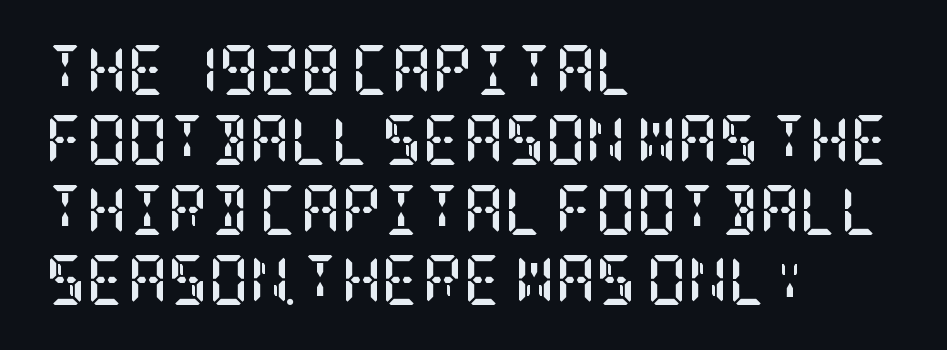
Type without underlining. This sample uses a serif face. How are the letters spaced? Ordinarily, with no added tracking. When letters stand straight like this, we call the style roman or upright. The compositor pushed each line to the left boundary. Heavy, bold letterforms.
